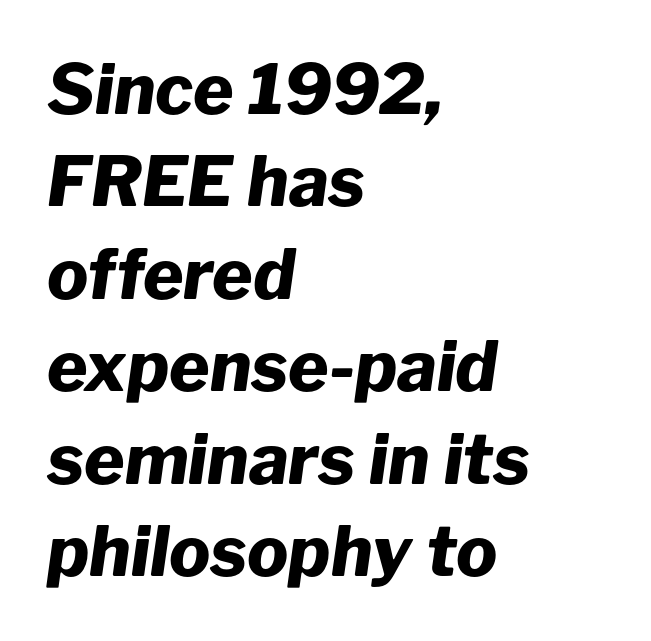
{"italic": "yes", "lean": "right", "slant_degrees": 8, "bold": "yes", "weight": "heavy", "width": "normal", "stroke_contrast": "low", "x_height": "medium", "monospaced": "no", "underline": "no", "align": "left", "line_spacing": "normal", "line_spacing_ratio": 1.34, "letter_spacing": "normal", "letter_spacing_em": 0.0, "glyph_px": 69}
